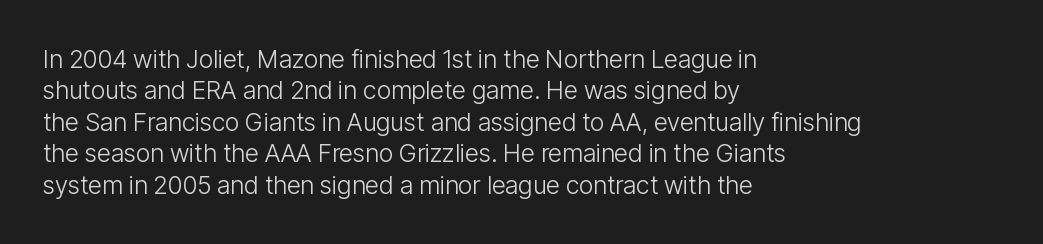
No letter is thick-stroked: the sample isn't bold. This is roman type, the default non-slanted kind. One glance says typical: line gaps are just what's usual. Plain, unruled lines of type. This sample is left-justified, so line endings fall wherever the words run out.
